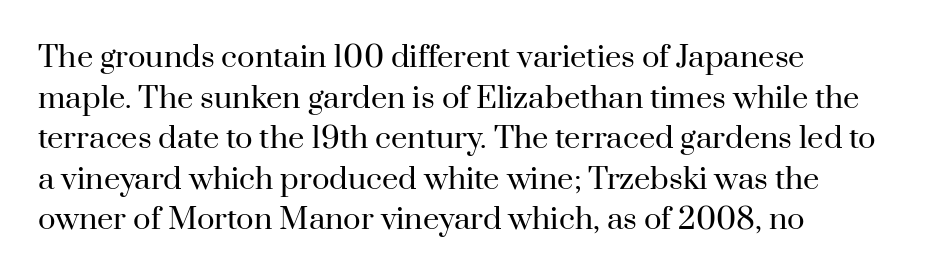
What stands out about the letter spacing? Nothing — it is the standard amount. Small tapered or slab feet sit at the stroke ends, so this counts as serif. Do the characters align in a grid? No, the font is proportional. This sample is left-justified, so line endings fall wherever the words run out. Anything drawn beneath the words? Only blank space.
